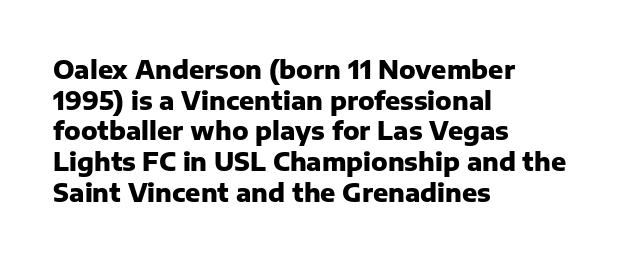
{"italic": "no", "bold": "yes", "underline": "no", "align": "left", "line_spacing_ratio": 1.23, "letter_spacing": "normal", "letter_spacing_em": 0.0, "glyph_px": 25}
